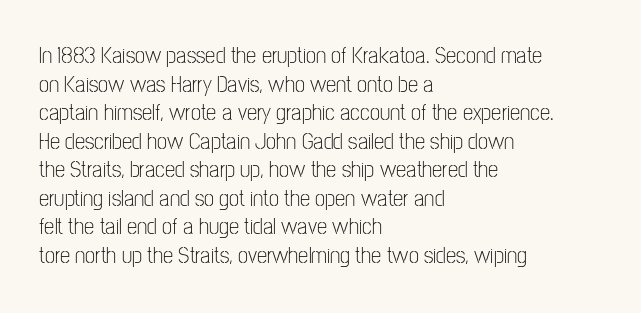
Beneath every word, the page is bare. On a weight scale, this lands at 450 or below. Look at the tracking — it's just the regular setting, nothing added. The typesetter chose a ragged-right arrangement here. Upright lettering throughout.
